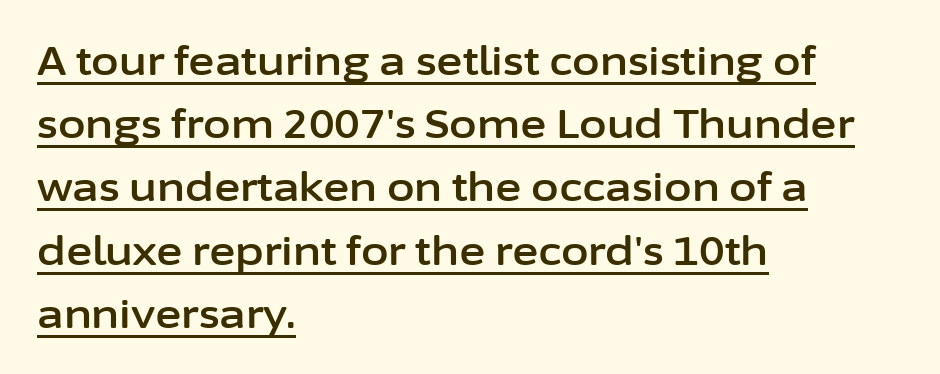
{"serif": "no", "italic": "no", "width": "normal", "stroke_contrast": "low", "x_height": "medium", "monospaced": "no", "underline": "yes", "align": "left", "line_spacing": "normal", "line_spacing_ratio": 1.58, "letter_spacing": "normal", "letter_spacing_em": 0.0, "glyph_px": 40}
